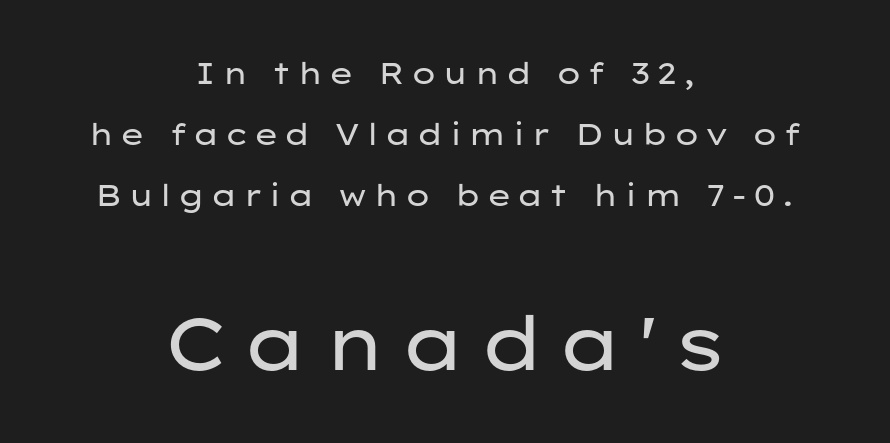
Q: Is the text bold? A: No.
Q: Is the text italic (slanted)? A: No, it is upright.
Q: Is the typeface a serif or a sans-serif typeface? A: Sans-serif.
Q: Is the text underlined? A: No.
Q: How is the paragraph aligned? A: Centered.
Q: Is the spacing between lines tight, normal or loose? A: Loose.
Q: Which block of text is set in a larger size, the first (top) or the second (bottom)? A: The second (bottom) one.
Q: Width (condensed, normal, or wide)? A: Wide.
Q: Stroke contrast? A: Low.
Q: x-height? A: Medium.
Q: Monospaced? A: No.
